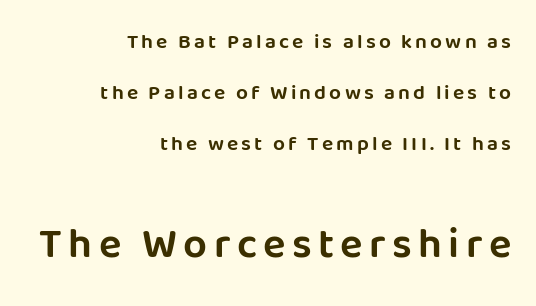
Q: Is the text italic (slanted)? A: No, it is upright.
Q: Is the typeface a serif or a sans-serif typeface? A: Sans-serif.
Q: Is the text underlined? A: No.
Q: How is the paragraph aligned? A: Right-aligned.
Q: Is the spacing between lines tight, normal or loose? A: Loose.
Q: Which block of text is set in a larger size, the first (top) or the second (bottom)? A: The second (bottom) one.
Q: Width (condensed, normal, or wide)? A: Normal.
Q: Stroke contrast? A: Low.
Q: x-height? A: Large.
Q: Monospaced? A: No.
